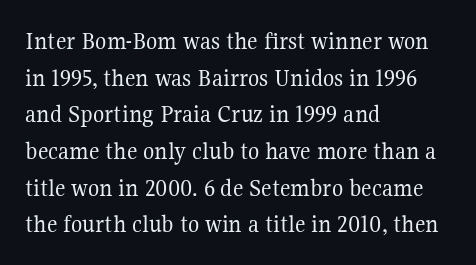
Q: Is the text bold? A: No.
Q: Is the text italic (slanted)? A: No, it is upright.
Q: Is the text underlined? A: No.
Q: How is the paragraph aligned? A: Left-aligned.
Q: Is the spacing between letters normal or unusually wide? A: Normal.
Q: Is the spacing between lines tight, normal or loose? A: Normal.
